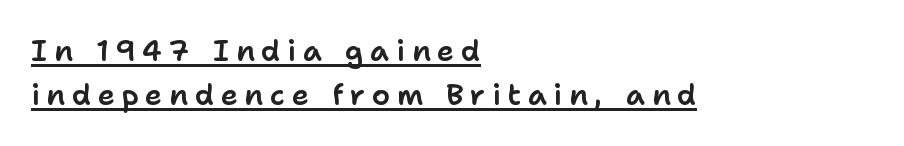
Q: Is the text italic (slanted)? A: No, it is upright.
Q: Is the typeface a serif or a sans-serif typeface? A: Sans-serif.
Q: Is the text underlined? A: Yes.
Q: How is the paragraph aligned? A: Left-aligned.
Q: Is the spacing between letters normal or unusually wide? A: Unusually wide.
Q: Is the spacing between lines tight, normal or loose? A: Normal.
Q: Width (condensed, normal, or wide)? A: Normal.
Q: Stroke contrast? A: Low.
Q: x-height? A: Medium.
Q: Monospaced? A: No.
